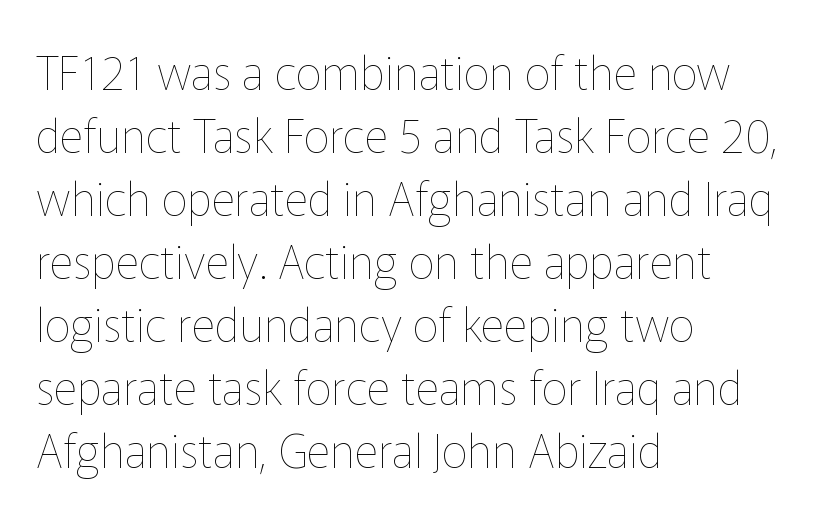
{"italic": "no", "bold": "no", "weight": "thin", "width": "normal", "stroke_contrast": "low", "x_height": "medium", "monospaced": "no", "underline": "no", "align": "left", "line_spacing": "normal", "line_spacing_ratio": 1.37, "letter_spacing": "normal", "letter_spacing_em": 0.0, "glyph_px": 46}
